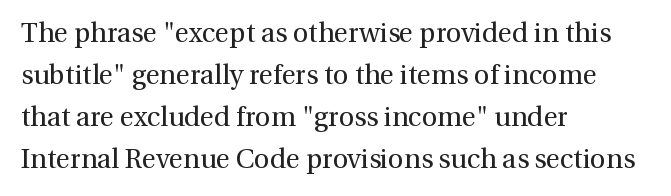
Q: Is the text bold? A: No.
Q: Is the text italic (slanted)? A: No, it is upright.
Q: Is the text underlined? A: No.
Q: How is the paragraph aligned? A: Left-aligned.
Q: Is the spacing between letters normal or unusually wide? A: Normal.
Q: Is the spacing between lines tight, normal or loose? A: Normal.
